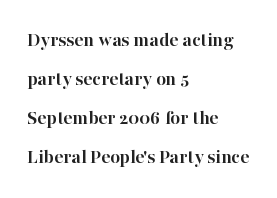
{"italic": "no", "bold": "yes", "underline": "no", "align": "left", "line_spacing_ratio": 1.86, "letter_spacing": "normal", "letter_spacing_em": 0.0, "glyph_px": 21}
